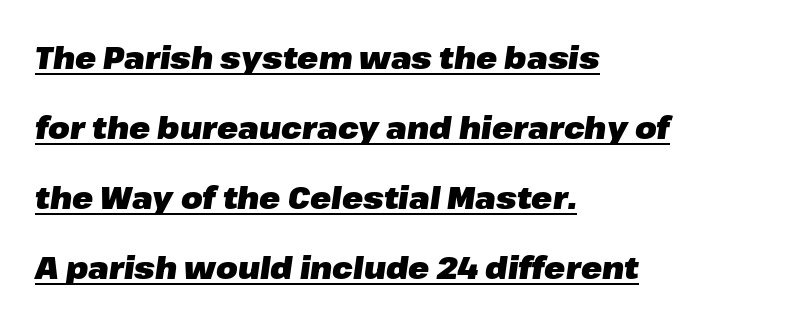
The image shows 31 px heavy type, italic (leaning right); set left-aligned, loose line spacing (2.26x), normal letter spacing, underlined; low stroke contrast and a medium x-height.
